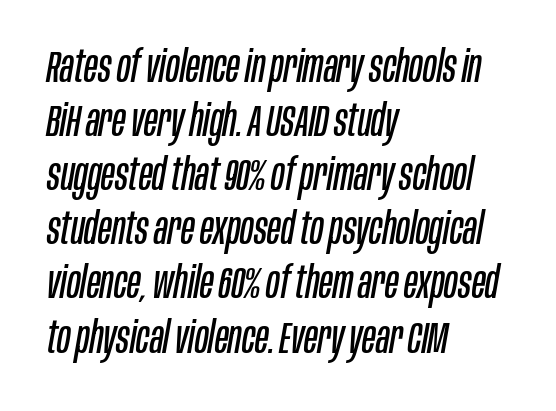
The image shows 44 px regular-weight, condensed type, italic (leaning right); set left-aligned, line spacing 1.23x, normal letter spacing, not underlined; low stroke contrast and a large x-height.
